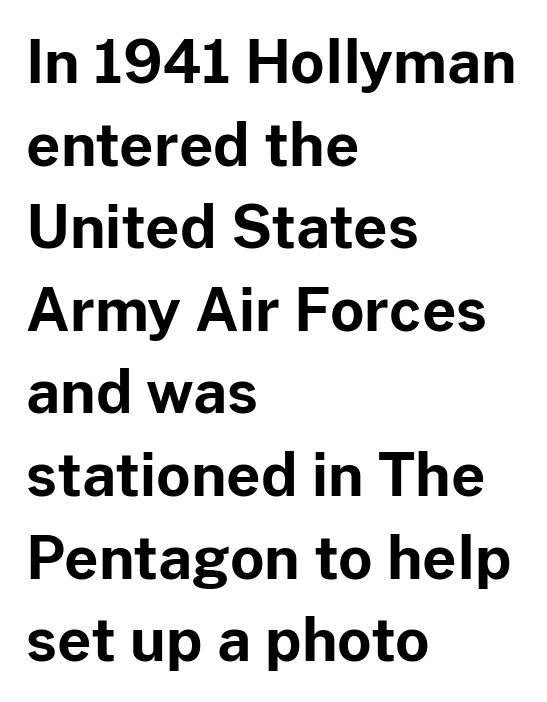
Character widths vary here, with narrow letters taking less room than wide ones. Ascenders rise straight up at ninety degrees. Honestly, the row spacing looks completely unremarkable. The strip under each line holds only bare page. Leftover space on each line is placed entirely after the last word. Is the type bold? Yes — the strokes are clearly thick and heavy.
